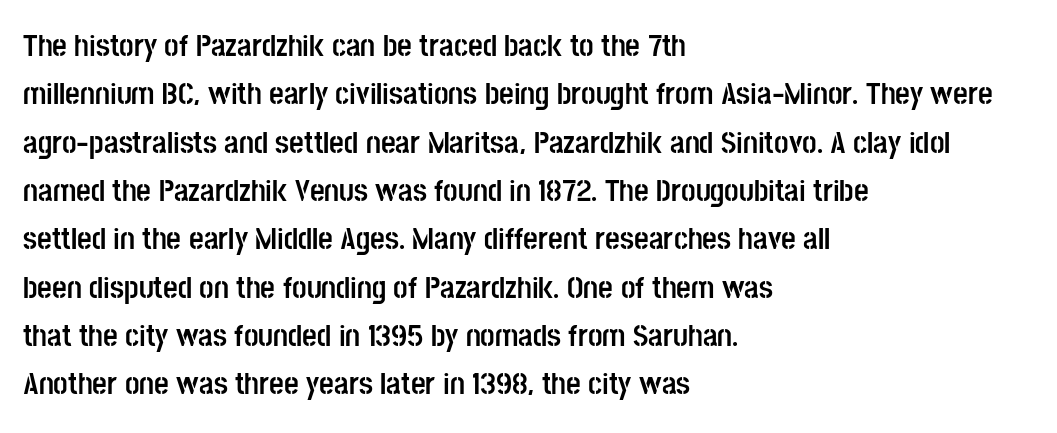
Q: Is the text bold? A: Yes.
Q: Is the text italic (slanted)? A: No, it is upright.
Q: Is the typeface a serif or a sans-serif typeface? A: Sans-serif.
Q: Is the text underlined? A: No.
Q: How is the paragraph aligned? A: Left-aligned.
Q: Is the spacing between letters normal or unusually wide? A: Normal.
Q: Is the spacing between lines tight, normal or loose? A: Normal.
Q: Width (condensed, normal, or wide)? A: Condensed.
Q: Stroke contrast? A: Low.
Q: x-height? A: Large.
Q: Monospaced? A: No.
